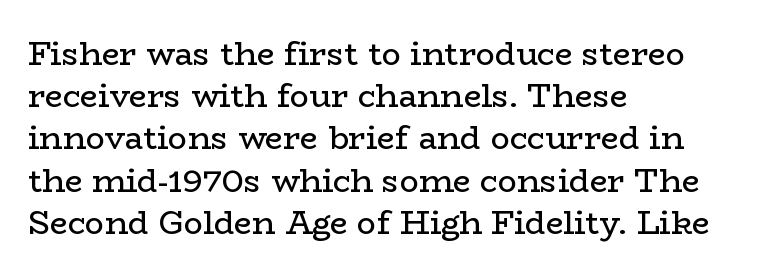
This rendering uses left alignment, leaving the right contour irregular. These lines sit exactly where default settings would place them. Do the characters align in a grid? No, the font is proportional. The space beneath each line is pristine and unruled. The letters stand upright; this is a roman face. Little horizontal feet cap the strokes, marking this as serif type.
